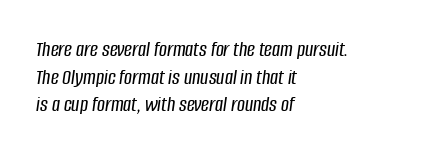
The image shows 22 px text type, italic (leaning right); set left-aligned, normal line spacing (1.26x), normal letter spacing, not underlined.
